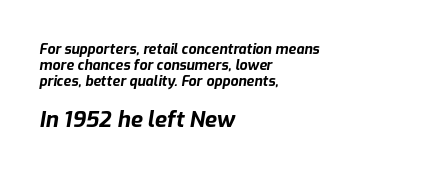
Q: Is the text bold? A: Yes.
Q: Is the text italic (slanted)? A: Yes, it leans right by about 9 degrees.
Q: Is the text underlined? A: No.
Q: How is the paragraph aligned? A: Left-aligned.
Q: Is the spacing between letters normal or unusually wide? A: Normal.
Q: Is the spacing between lines tight, normal or loose? A: Tight.
Q: Which block of text is set in a larger size, the first (top) or the second (bottom)? A: The second (bottom) one.
